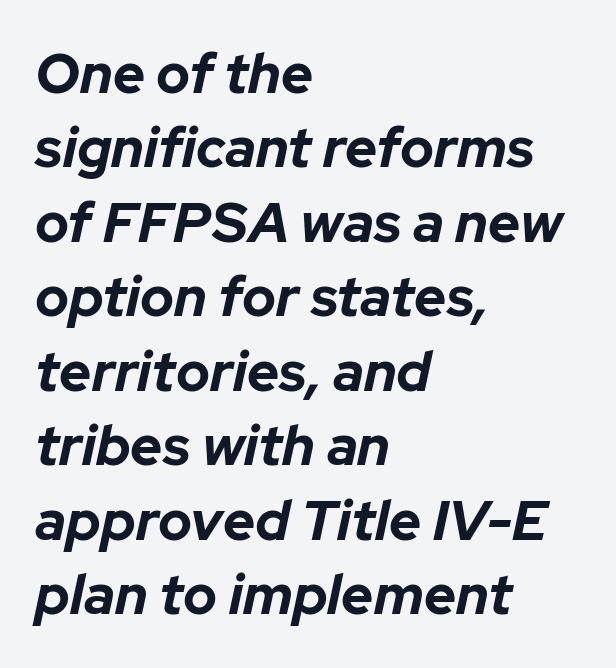
Observe the ordinary spacing: letters are neighbours, not strangers. The compositor pushed each line to the left boundary. Every letter is thick-stroked: bold, no question. The passage shown is typed in a proportional face where columns would drift. The space directly below the letters is spotless.
